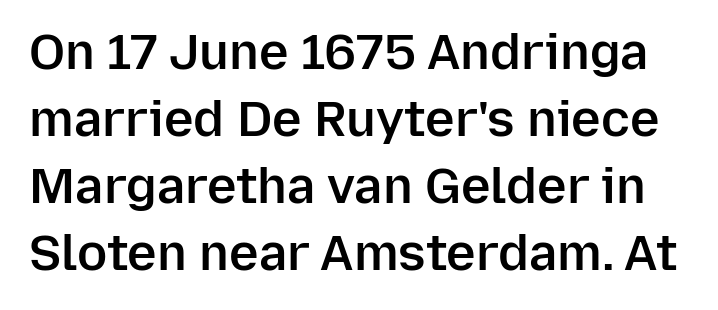
Q: Is the text bold? A: Semi-bold.
Q: Is the text italic (slanted)? A: No, it is upright.
Q: Is the typeface a serif or a sans-serif typeface? A: Sans-serif.
Q: Is the text underlined? A: No.
Q: Is the spacing between letters normal or unusually wide? A: Normal.
Q: Is the spacing between lines tight, normal or loose? A: Normal.
Q: Width (condensed, normal, or wide)? A: Normal.
Q: Stroke contrast? A: Low.
Q: x-height? A: Medium.
Q: Monospaced? A: No.
